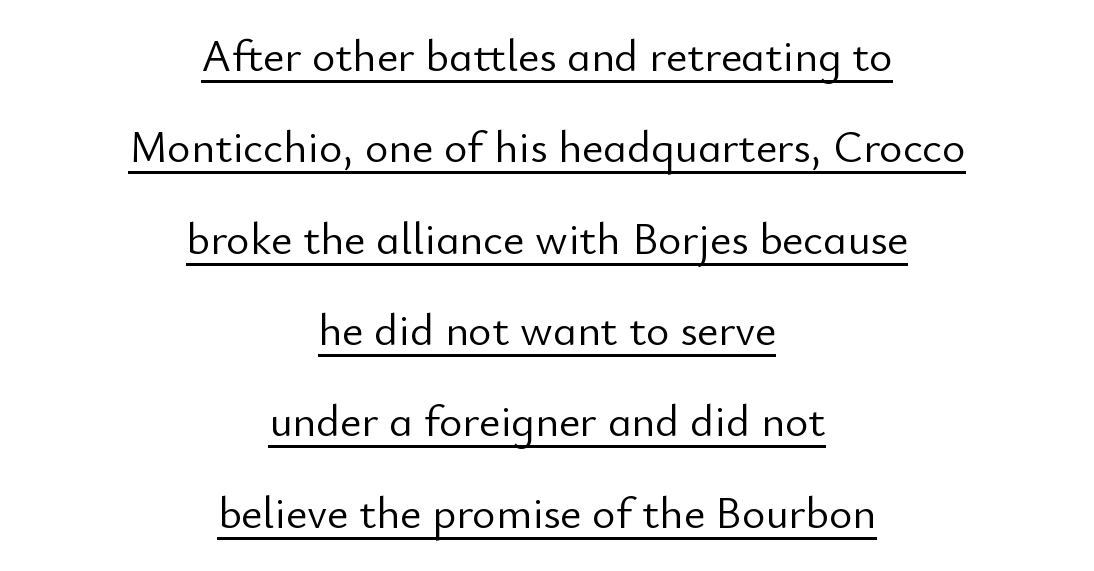
The image shows 45 px light sans-serif type, upright; set centered, loose line spacing (2.03x), normal letter spacing, underlined; low stroke contrast and a small x-height.
